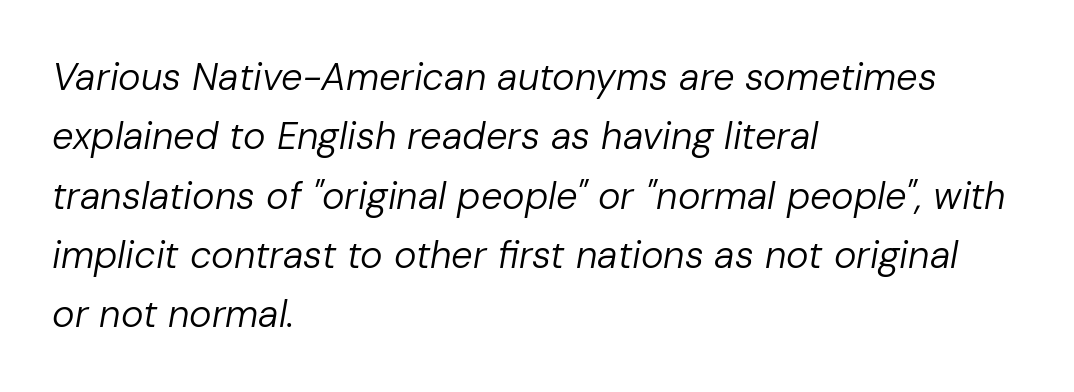
The image shows 38 px regular-weight type, italic (leaning right); set left-aligned, normal line spacing (1.56x), normal letter spacing, not underlined; low stroke contrast and a medium x-height.
